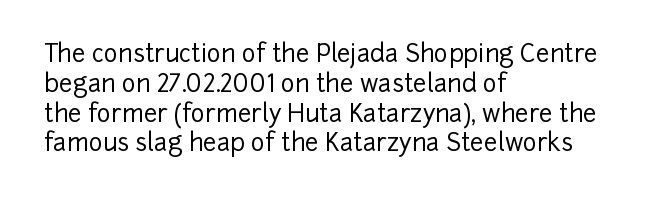
Q: Is the text italic (slanted)? A: No, it is upright.
Q: Is the text underlined? A: No.
Q: How is the paragraph aligned? A: Left-aligned.
Q: Is the spacing between letters normal or unusually wide? A: Normal.
